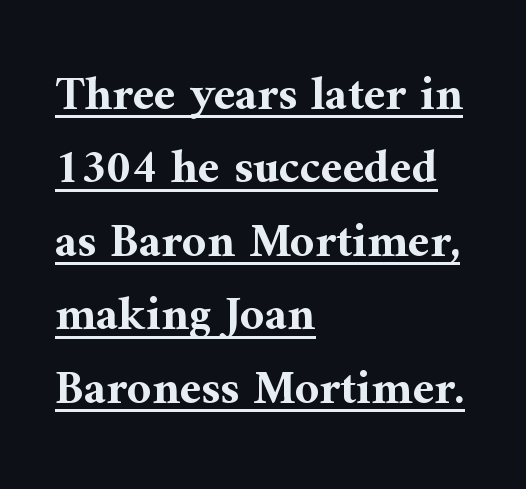
Leftover space on each line is placed entirely after the last word. Students, this is bold: see how much ink each stroke carries. The words here are underlined. Each letter's strokes conclude with small projecting serifs. This sample uses an upright cut, with every glyph sitting square on the baseline.
